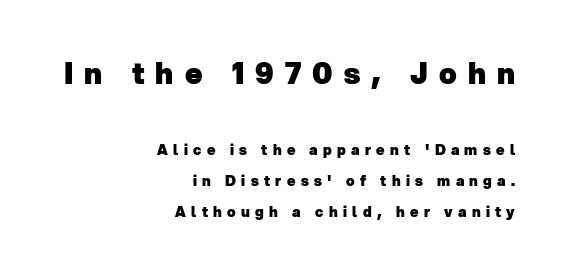
Q: Is the text bold? A: Yes.
Q: Is the typeface a serif or a sans-serif typeface? A: Sans-serif.
Q: Is the text underlined? A: No.
Q: How is the paragraph aligned? A: Right-aligned.
Q: Is the spacing between letters normal or unusually wide? A: Unusually wide.
Q: Is the spacing between lines tight, normal or loose? A: Loose.
Q: Which block of text is set in a larger size, the first (top) or the second (bottom)? A: The first (top) one.
Q: Width (condensed, normal, or wide)? A: Normal.
Q: Stroke contrast? A: Low.
Q: x-height? A: Medium.
Q: Monospaced? A: No.
